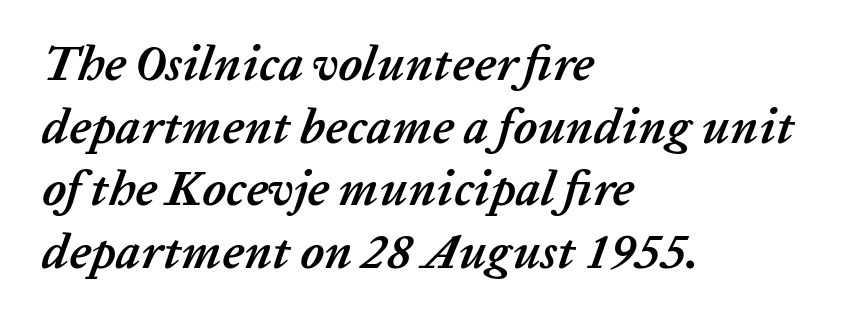
Q: Is the text bold? A: Yes.
Q: Is the text italic (slanted)? A: Yes, it leans right by about 20 degrees.
Q: Is the text underlined? A: No.
Q: How is the paragraph aligned? A: Left-aligned.
Q: Is the spacing between letters normal or unusually wide? A: Normal.
Q: Is the spacing between lines tight, normal or loose? A: Normal.
Q: Width (condensed, normal, or wide)? A: Normal.
Q: Stroke contrast? A: Low.
Q: x-height? A: Medium.
Q: Monospaced? A: No.
